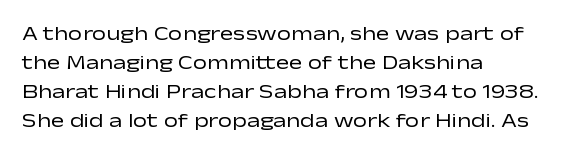
Q: Is the text bold? A: No.
Q: Is the text italic (slanted)? A: No, it is upright.
Q: Is the text underlined? A: No.
Q: How is the paragraph aligned? A: Left-aligned.
Q: Is the spacing between letters normal or unusually wide? A: Normal.
Q: Is the spacing between lines tight, normal or loose? A: Normal.
